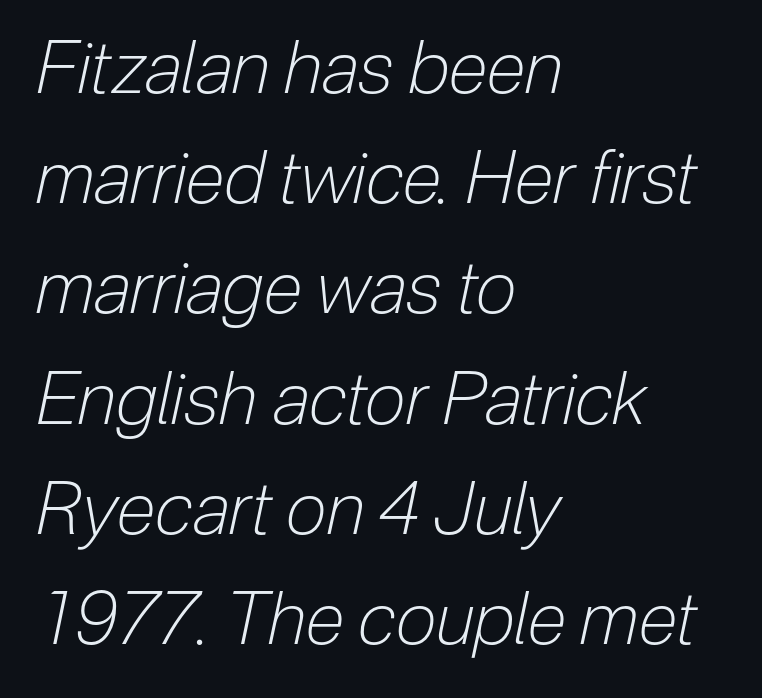
This sample keeps an unexceptional amount of space between lines. Glyph-to-glyph distance matches everyday printed text. Line beginnings align vertically; line endings do not. Every character sits at an angle, as italics do. Words float on clear page, feet unadorned. The weight tops out at a normal text grade.
